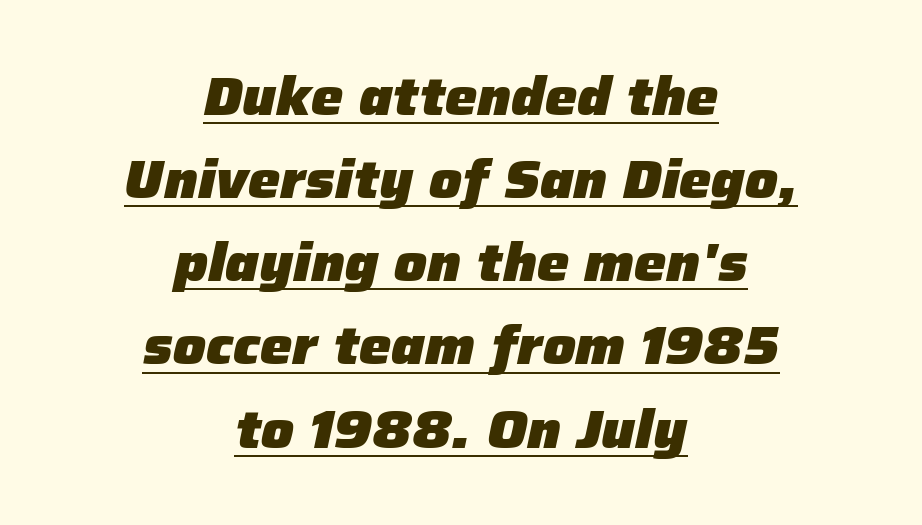
What stands out about the letter spacing? Nothing — it is the standard amount. This is heavy type, rendered in bold. A continuous stroke trails under the words, as in a hyperlink. Looking at the ascenders, they clearly lean.
